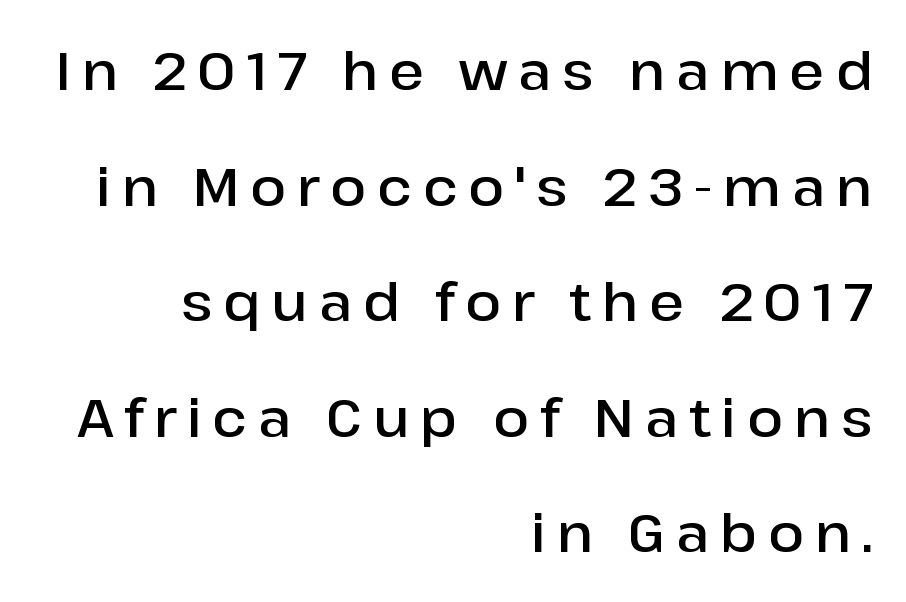
The image shows 53 px semibold sans-serif type, upright; set right-aligned, loose line spacing (2.18x), unusually wide letter spacing (+0.2 em), not underlined; low stroke contrast and a medium x-height.
